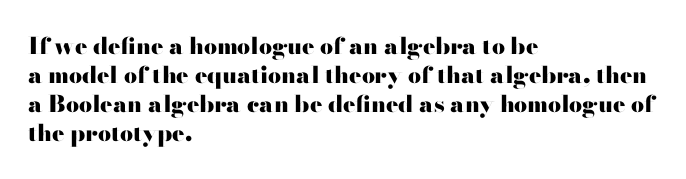
Q: Is the text bold? A: Yes.
Q: Is the text italic (slanted)? A: No, it is upright.
Q: Is the text underlined? A: No.
Q: How is the paragraph aligned? A: Left-aligned.
Q: Is the spacing between letters normal or unusually wide? A: Normal.
Q: Is the spacing between lines tight, normal or loose? A: Normal.
